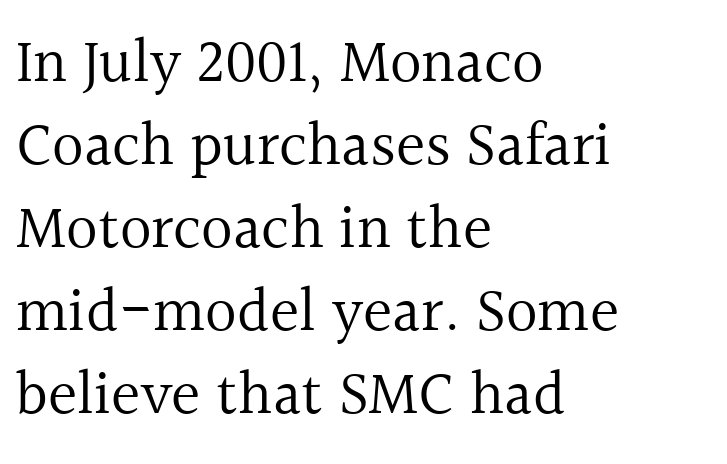
{"serif": "yes", "italic": "no", "bold": "no", "weight": "regular", "width": "normal", "x_height": "medium", "monospaced": "no", "underline": "no", "align": "left", "line_spacing": "normal", "line_spacing_ratio": 1.34, "letter_spacing": "normal", "letter_spacing_em": 0.0, "glyph_px": 62}
